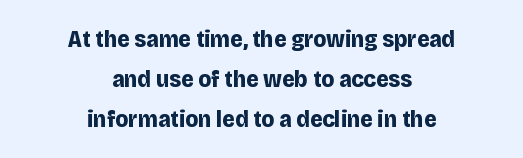
Typeset on center — no edge is straight. In terms of weight, the rendering is a true, heavy bold. The face used here is rendered with its standard letterfit. Bare-footed words on every line.
